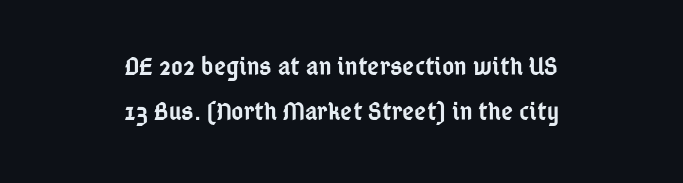
Q: Is the text bold? A: Semi-bold.
Q: Is the text italic (slanted)? A: No, it is upright.
Q: Is the text underlined? A: No.
Q: How is the paragraph aligned? A: Centered.
Q: Is the spacing between letters normal or unusually wide? A: Normal.
